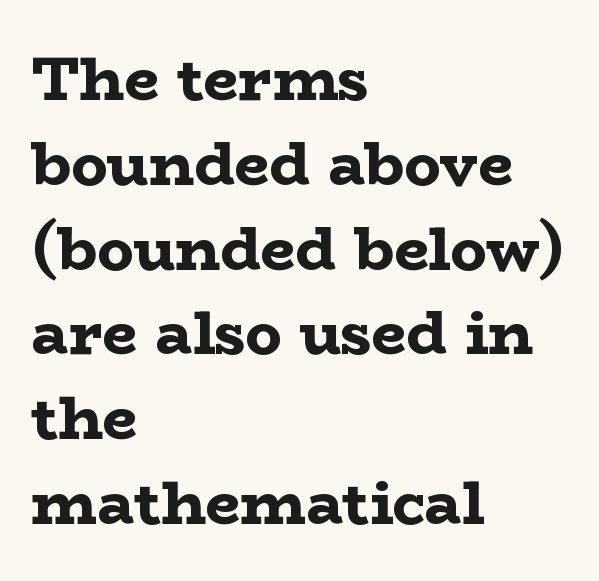
{"serif": "yes", "italic": "no", "bold": "yes", "weight": "bold", "width": "wide", "stroke_contrast": "low", "x_height": "medium", "monospaced": "no", "underline": "no", "align": "left", "line_spacing": "normal", "line_spacing_ratio": 1.39, "letter_spacing": "normal", "letter_spacing_em": 0.0, "glyph_px": 61}
